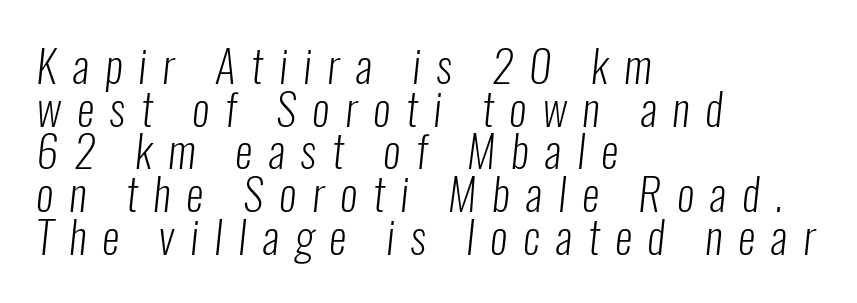
The image shows 44 px light, condensed sans-serif type; set left-aligned, tight line spacing (0.97x), unusually wide letter spacing (+0.36 em), not underlined; low stroke contrast and a medium x-height.
